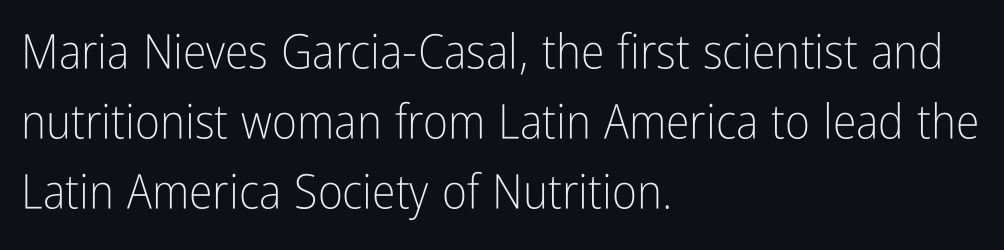
The image shows 48 px light, condensed sans-serif type, upright; set left-aligned, normal line spacing (1.46x), normal letter spacing, not underlined; low stroke contrast and a medium x-height.
